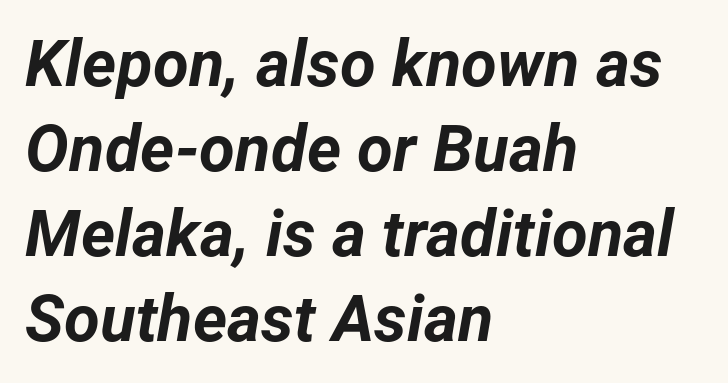
Q: Is the text bold? A: Yes.
Q: Is the text italic (slanted)? A: Yes, it leans right by about 12 degrees.
Q: Is the text underlined? A: No.
Q: How is the paragraph aligned? A: Left-aligned.
Q: Is the spacing between letters normal or unusually wide? A: Normal.
Q: Is the spacing between lines tight, normal or loose? A: Normal.
Q: Width (condensed, normal, or wide)? A: Normal.
Q: Stroke contrast? A: Low.
Q: x-height? A: Medium.
Q: Monospaced? A: No.
